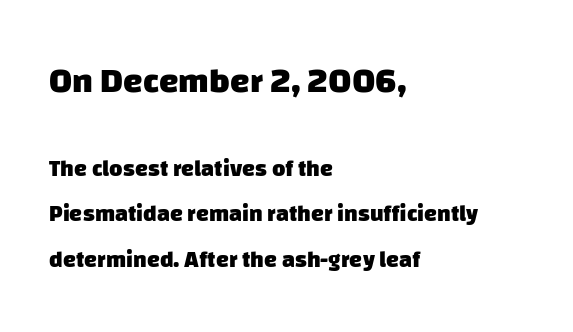
{"serif": "no", "bold": "yes", "weight": "heavy", "width": "normal", "stroke_contrast": "low", "x_height": "large", "monospaced": "no", "underline": "no", "align": "left", "line_spacing": "loose", "line_spacing_ratio": 1.99, "letter_spacing": "normal", "letter_spacing_em": 0.0, "larger_block": "first", "size_ratio": 1.52, "glyph_px": 35}
